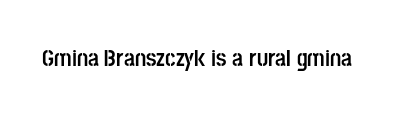
The image shows 24 px bold type, upright; set normal letter spacing, not underlined.
